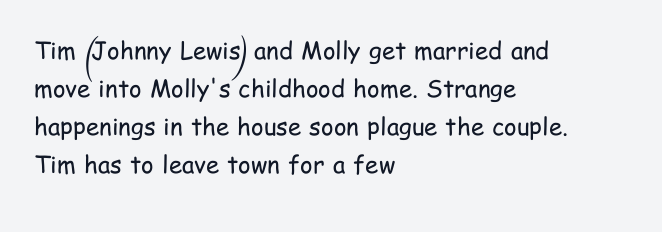
Caption: standard tracking, unaltered. How would I describe the line gaps? Plain and ordinary. Notice how the stems are strictly vertical — no italics here. The typeface has the unassuming heft of standard copy or less. The lines are quadded left.
